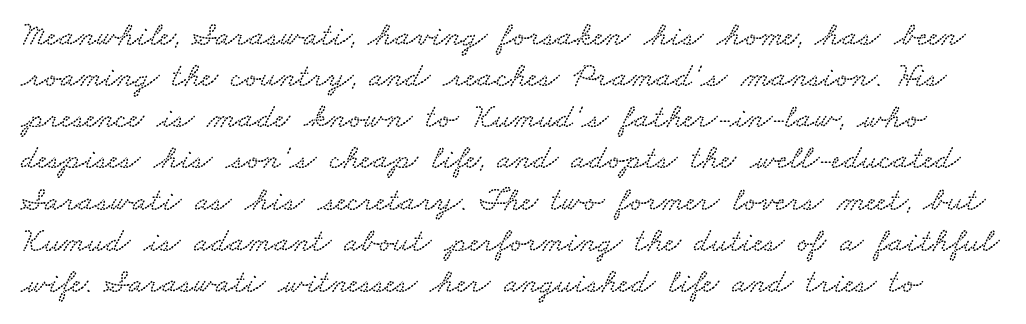
Descenders are the only things crossing below the line. Looks like regular typesetting: each glyph gets only the width it needs. How are the letters spaced? Ordinarily, with no added tracking.
